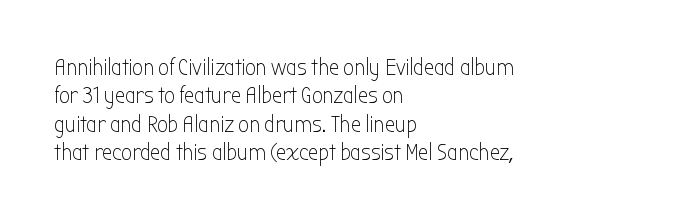
{"italic": "no", "bold": "no", "underline": "no", "align": "left", "line_spacing_ratio": 1.23, "letter_spacing": "normal", "letter_spacing_em": 0.0, "glyph_px": 23}
